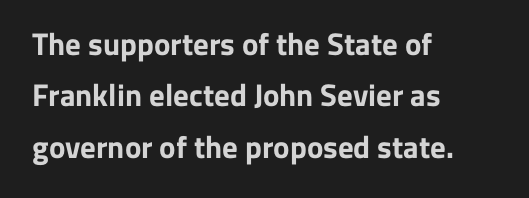
Q: Is the text bold? A: Yes.
Q: Is the text italic (slanted)? A: No, it is upright.
Q: Is the typeface a serif or a sans-serif typeface? A: Sans-serif.
Q: Is the text underlined? A: No.
Q: How is the paragraph aligned? A: Left-aligned.
Q: Is the spacing between letters normal or unusually wide? A: Normal.
Q: Is the spacing between lines tight, normal or loose? A: Normal.
Q: Width (condensed, normal, or wide)? A: Normal.
Q: Stroke contrast? A: Low.
Q: x-height? A: Medium.
Q: Monospaced? A: No.
